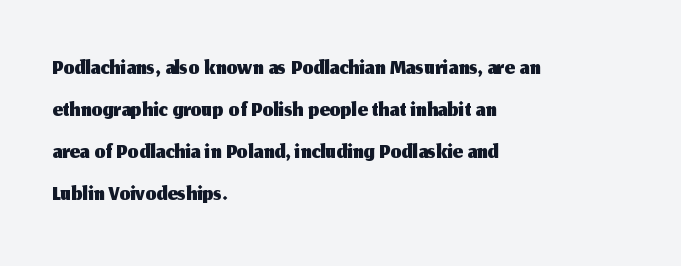
Glyph-to-glyph distance matches everyday printed text. If you drew a line through each stem, it would be perfectly vertical. Character widths vary here, with narrow letters taking less room than wide ones. The specimen omits any rule beneath the text block's lines. Grotesque or geometric, the face here clearly has no serifs. The paragraph shown leans on its left margin.
